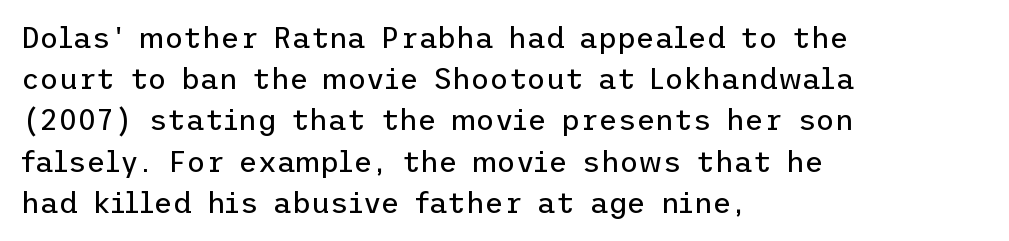
Characters remain perfectly vertical along every line. No heavy texture on the line: the type isn't bold. The lines in this sample share a left origin and differ only in where they stop. Short note: letters normally spaced. Letters rest on an invisible, unmarked baseline. This block has exactly the height ordinary leading produces.
